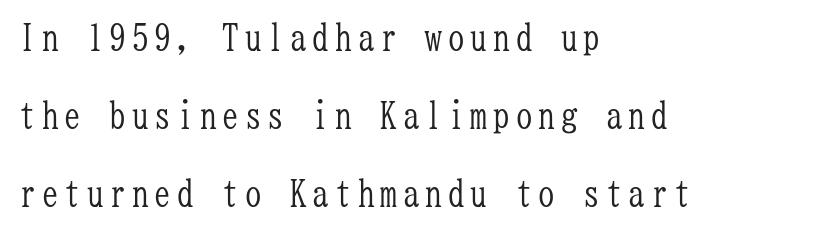
Q: Is the text bold? A: No.
Q: Is the text italic (slanted)? A: No, it is upright.
Q: Is the typeface a serif or a sans-serif typeface? A: Serif.
Q: Is the text underlined? A: No.
Q: How is the paragraph aligned? A: Left-aligned.
Q: Is the spacing between lines tight, normal or loose? A: Loose.
Q: Width (condensed, normal, or wide)? A: Condensed.
Q: Stroke contrast? A: Low.
Q: x-height? A: Medium.
Q: Monospaced? A: Yes.
